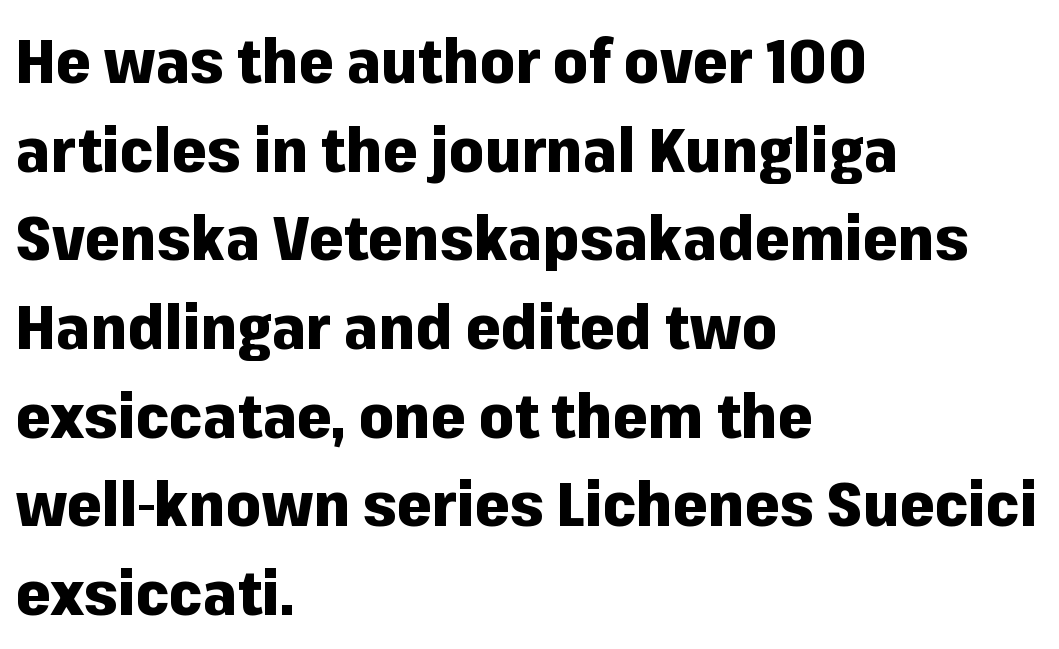
The image shows 62 px heavy sans-serif type, upright; set left-aligned, normal line spacing (1.43x), normal letter spacing, not underlined; low stroke contrast and a medium x-height.
